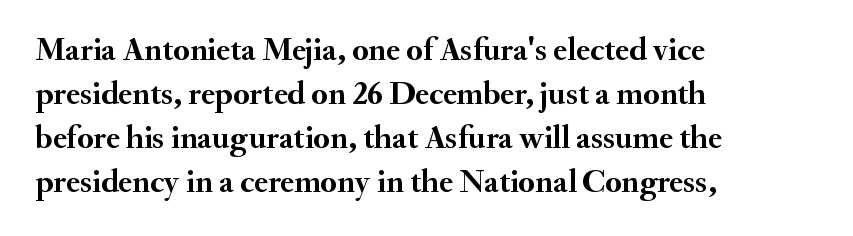
Casual observation: everything's shoved over to the left. Typesetter's note: full bold, strokes at maximum text heaviness. The characters display serif detailing at their extremities. Notice how descenders clear the ascenders below comfortably — that's standard leading. Any mark beneath the type? The region is blank. Varying glyph widths throughout — classic text-font behaviour.
